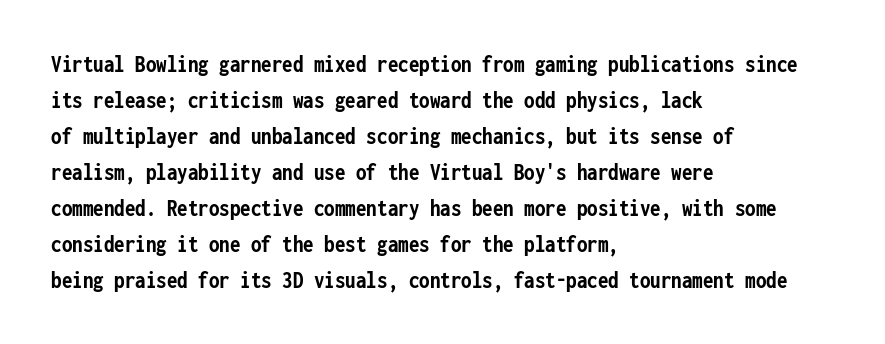
Q: Is the text bold? A: Yes.
Q: Is the text italic (slanted)? A: No, it is upright.
Q: Is the text underlined? A: No.
Q: How is the paragraph aligned? A: Left-aligned.
Q: Is the spacing between letters normal or unusually wide? A: Normal.
Q: Is the spacing between lines tight, normal or loose? A: Normal.
